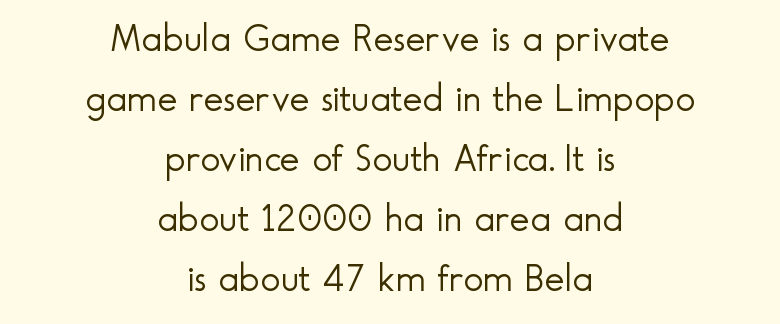
The image shows 38 px light sans-serif type, upright; set centered, normal line spacing (1.58x), normal letter spacing, not underlined; a small x-height.
